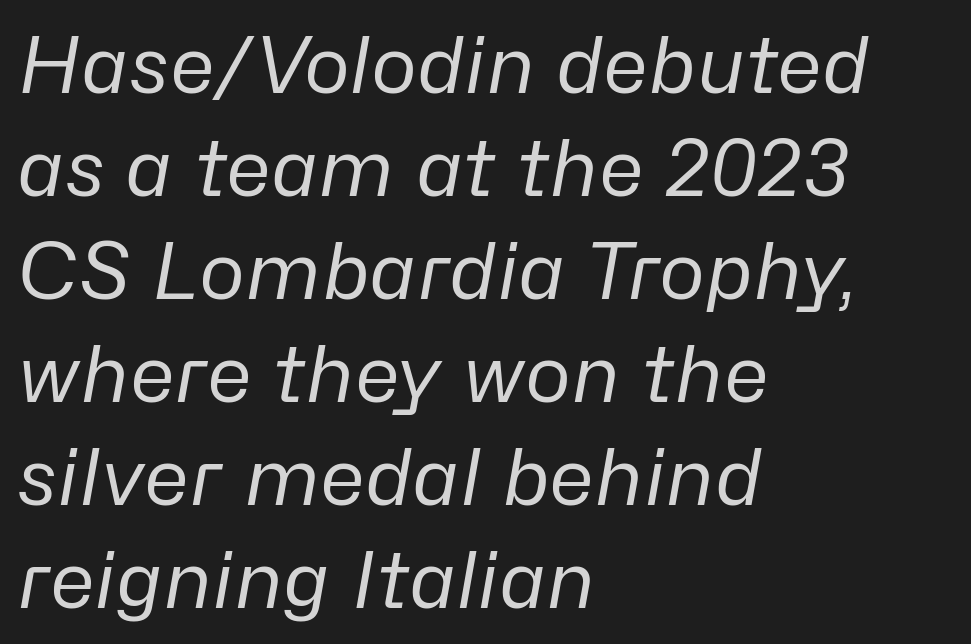
The image shows 78 px regular-weight type, italic (leaning right); set left-aligned, normal line spacing (1.32x), normal letter spacing, not underlined; low stroke contrast and a medium x-height.
